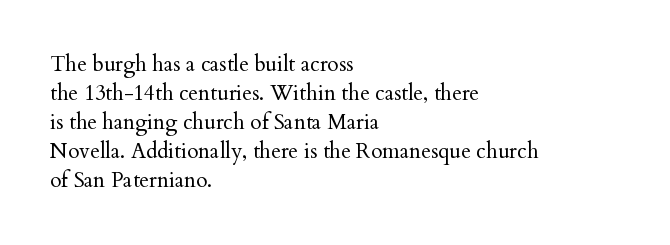
Q: Is the text bold? A: No.
Q: Is the text italic (slanted)? A: No, it is upright.
Q: Is the text underlined? A: No.
Q: How is the paragraph aligned? A: Left-aligned.
Q: Is the spacing between letters normal or unusually wide? A: Normal.
Q: Is the spacing between lines tight, normal or loose? A: Normal.
